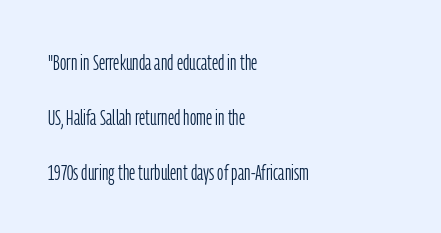
{"italic": "no", "bold": "no", "underline": "no", "align": "left", "line_spacing": "loose", "line_spacing_ratio": 2.49, "letter_spacing": "normal", "letter_spacing_em": 0.0, "glyph_px": 22}
